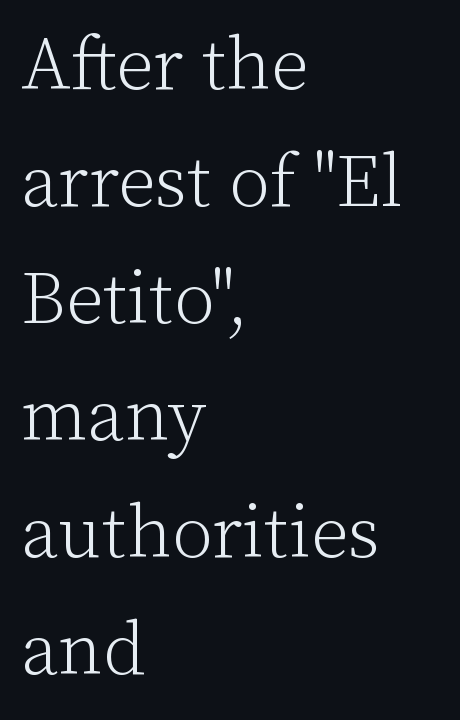
The image shows 74 px light serif type, upright; set left-aligned, normal line spacing (1.58x), normal letter spacing, not underlined; low stroke contrast and a medium x-height.
